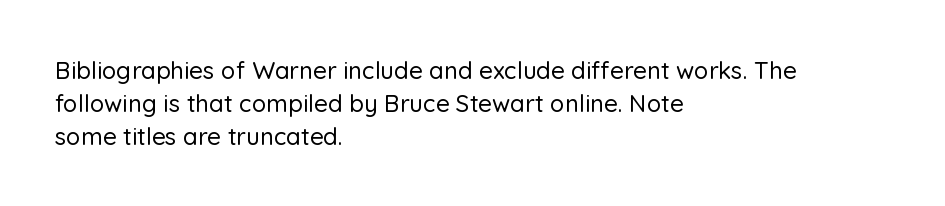
Q: Is the text italic (slanted)? A: No, it is upright.
Q: Is the text underlined? A: No.
Q: How is the paragraph aligned? A: Left-aligned.
Q: Is the spacing between letters normal or unusually wide? A: Normal.
Q: Is the spacing between lines tight, normal or loose? A: Normal.
